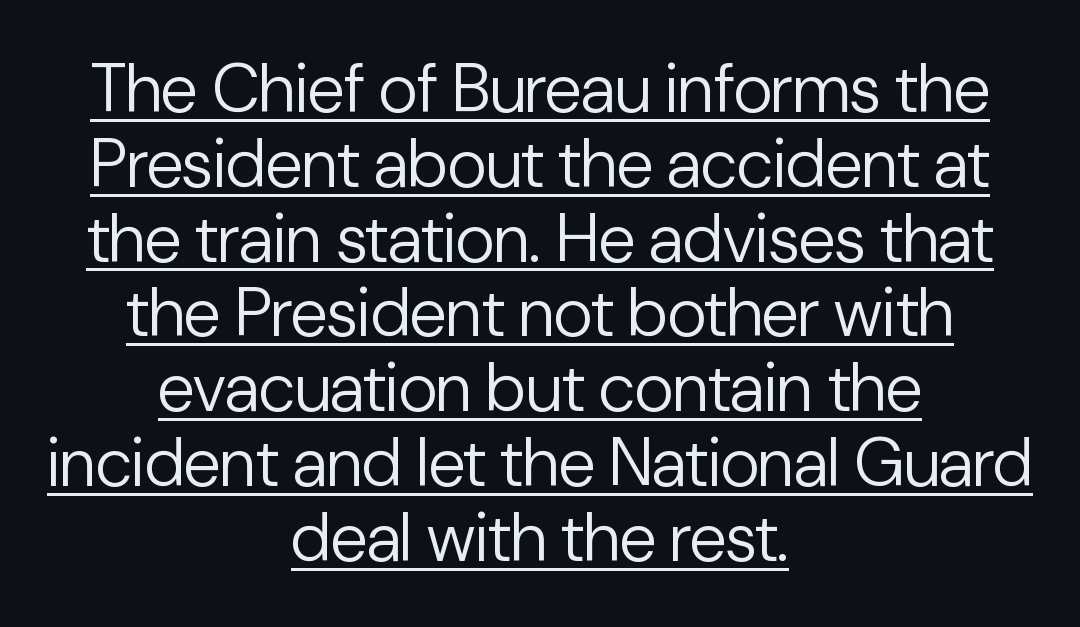
Q: Is the text bold? A: No.
Q: Is the text italic (slanted)? A: No, it is upright.
Q: Is the typeface a serif or a sans-serif typeface? A: Sans-serif.
Q: Is the text underlined? A: Yes.
Q: How is the paragraph aligned? A: Centered.
Q: Is the spacing between letters normal or unusually wide? A: Normal.
Q: Is the spacing between lines tight, normal or loose? A: Tight.
Q: Width (condensed, normal, or wide)? A: Normal.
Q: Stroke contrast? A: Low.
Q: x-height? A: Medium.
Q: Monospaced? A: No.
